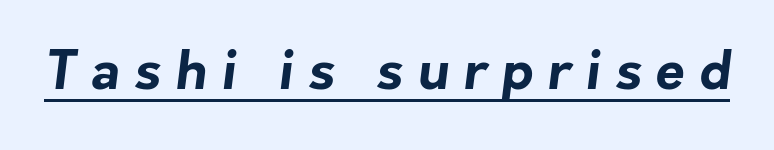
Q: Is the text bold? A: Yes.
Q: Is the typeface a serif or a sans-serif typeface? A: Sans-serif.
Q: Is the text underlined? A: Yes.
Q: Is the spacing between letters normal or unusually wide? A: Unusually wide.
Q: Width (condensed, normal, or wide)? A: Normal.
Q: Stroke contrast? A: Low.
Q: x-height? A: Medium.
Q: Monospaced? A: No.
